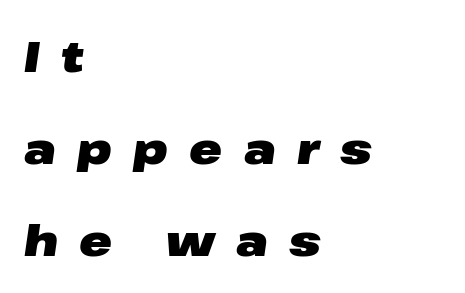
Q: Is the text bold? A: Yes.
Q: Is the text italic (slanted)? A: Yes, it leans right by about 8 degrees.
Q: Is the text underlined? A: No.
Q: How is the paragraph aligned? A: Left-aligned.
Q: Is the spacing between letters normal or unusually wide? A: Unusually wide.
Q: Is the spacing between lines tight, normal or loose? A: Loose.
Q: Width (condensed, normal, or wide)? A: Wide.
Q: Stroke contrast? A: Low.
Q: x-height? A: Medium.
Q: Monospaced? A: No.
